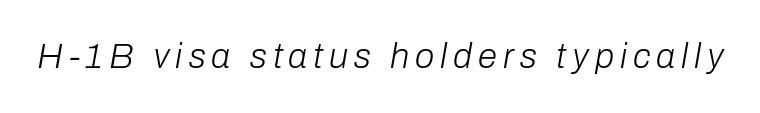
The image shows 35 px light type, italic (leaning right); set not underlined; low stroke contrast and a medium x-height.
